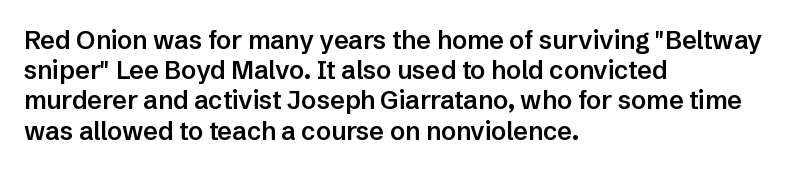
The image shows 25 px text type, upright; set left-aligned, line spacing 1.21x, normal letter spacing, not underlined.
